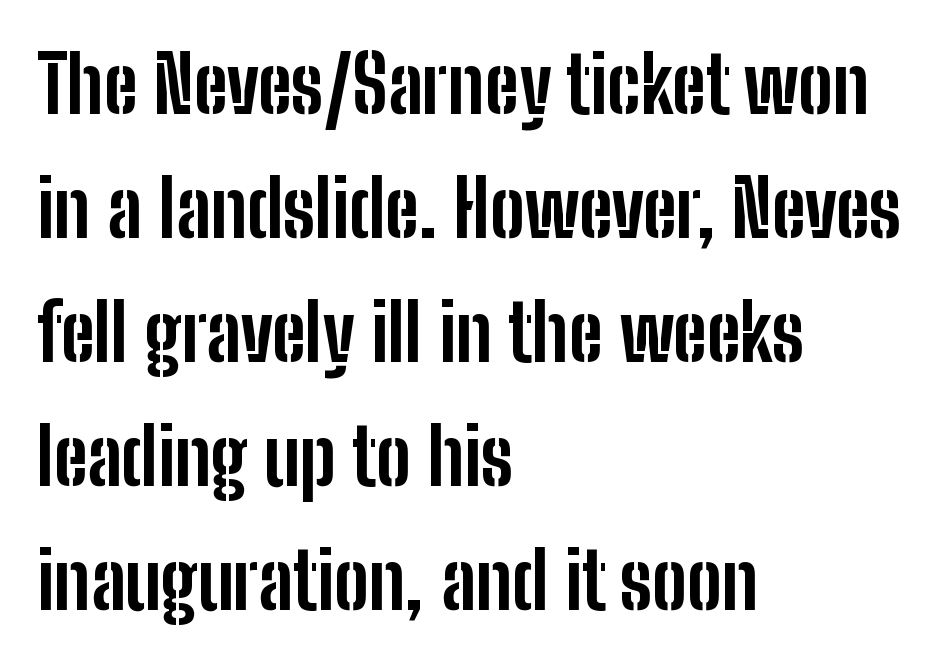
{"serif": "no", "italic": "no", "bold": "yes", "weight": "bold", "width": "condensed", "stroke_contrast": "low", "x_height": "medium", "monospaced": "no", "underline": "no", "align": "left", "line_spacing": "normal", "line_spacing_ratio": 1.59, "letter_spacing": "normal", "letter_spacing_em": 0.0, "glyph_px": 78}
